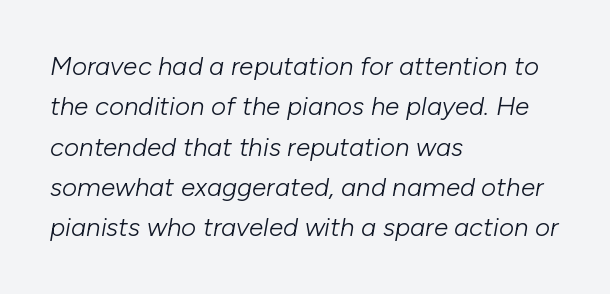
The rendering uses a moderate line-height, typical for paragraphs. Bold? No — there's no thickening of the strokes. If you drew a line through each stem, it would be angled. Reading down the block, your eye returns to a fixed left position each line.
